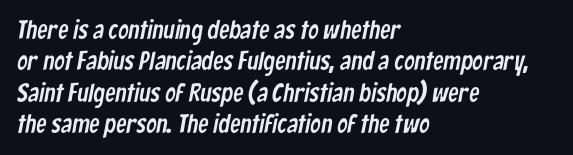
The paragraph shown leans on its left margin. The glyphs are unaccompanied by any horizontal stroke below them. Words appear dense and cohesive because spacing is normal.
